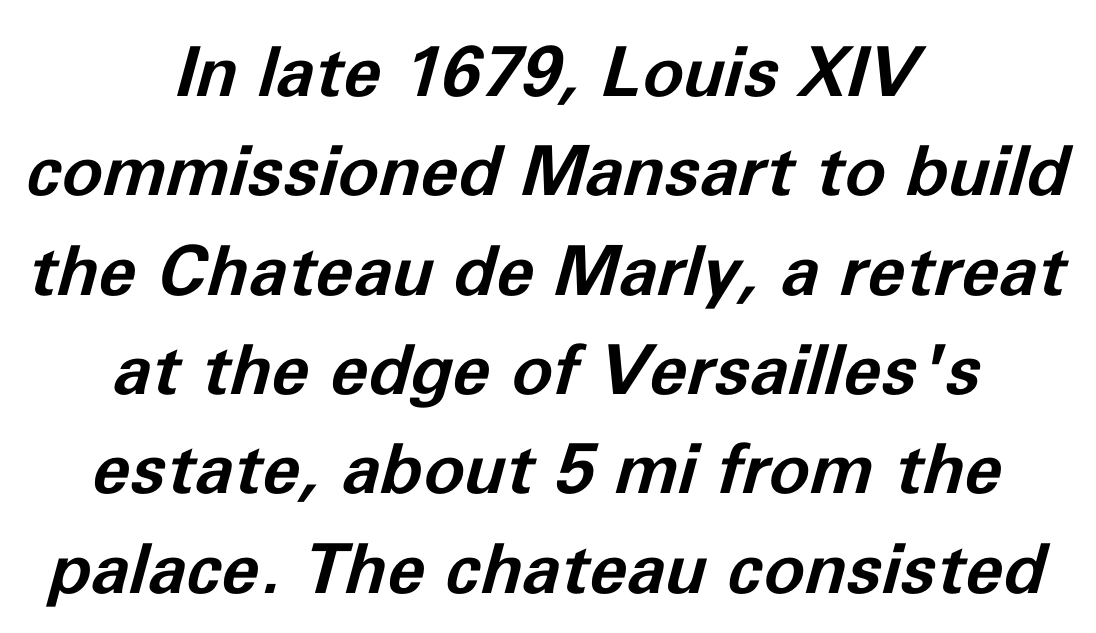
The image shows 69 px bold type, italic (leaning right); set centered, normal line spacing (1.44x), normal letter spacing, not underlined; low stroke contrast and a medium x-height.
